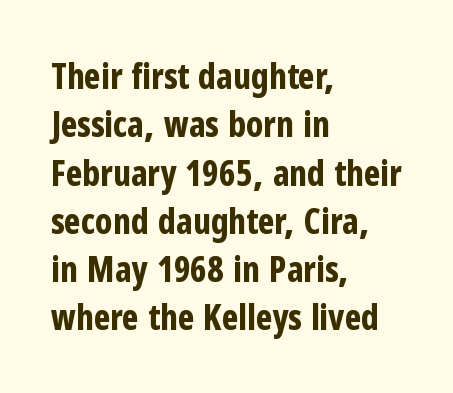
Emphasis by weight is at full strength: bold. The horizontal fit of the characters is conventional and even. You could not count columns in this text — the font is proportionally spaced. The letters stand straight up with perfectly vertical stems. The string is rendered with underlining switched off.
